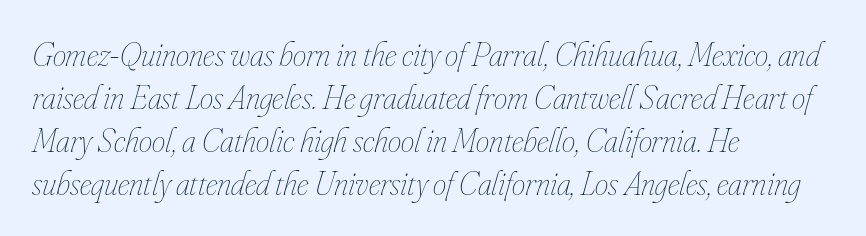
Any mark beneath the type? The region is blank. Stems here are at most as thick as an everyday book face. This is oblique type, the kind used for emphasis or titles. Is this a fixed-width face? No — the glyphs have proportional, varying widths. Casual observation: everything's shoved over to the left. Nothing unusual about the tracking: characters are spaced as the font intends.
